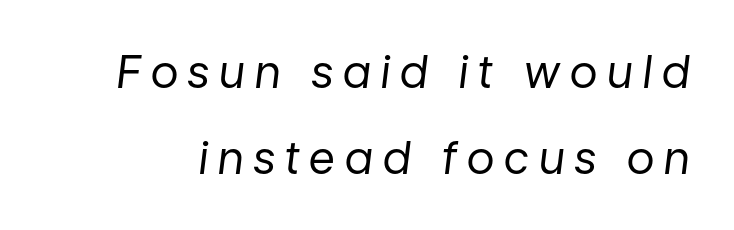
{"italic": "yes", "lean": "right", "slant_degrees": 7, "bold": "no", "weight": "regular", "width": "normal", "stroke_contrast": "low", "x_height": "medium", "monospaced": "no", "underline": "no", "line_spacing": "loose", "line_spacing_ratio": 1.92, "letter_spacing": "wide", "letter_spacing_em": 0.23, "glyph_px": 45}
